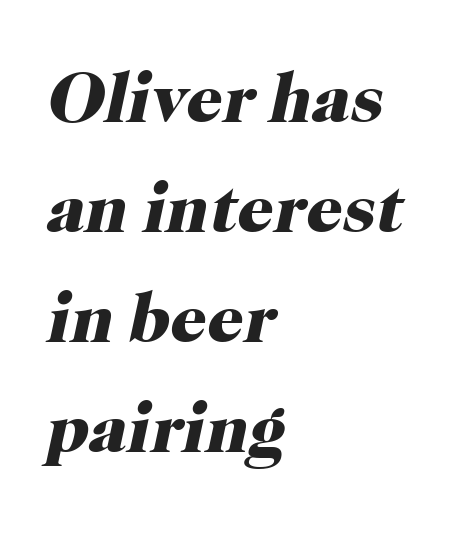
The image shows 71 px heavy serif type, italic (leaning right); set left-aligned, normal line spacing (1.55x), normal letter spacing, not underlined; high stroke contrast and a medium x-height.
